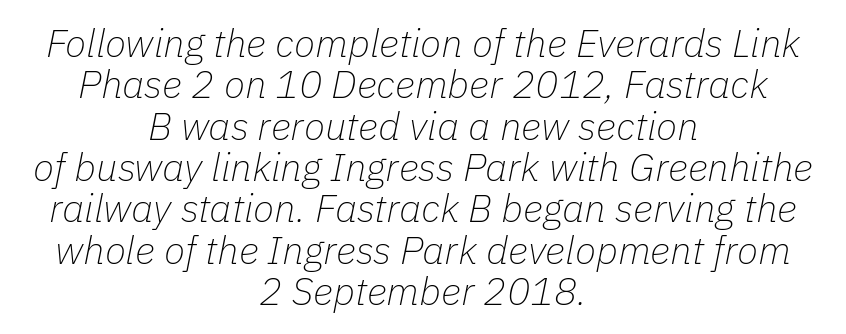
Letter spacing: default. Alignment: centered. Just letters on the line, the space beneath them empty. The cut favours lightness, reaching ordinary text weight at its darkest. The letters advance in unequal steps, a hallmark of proportional type. Leading: reduced.
